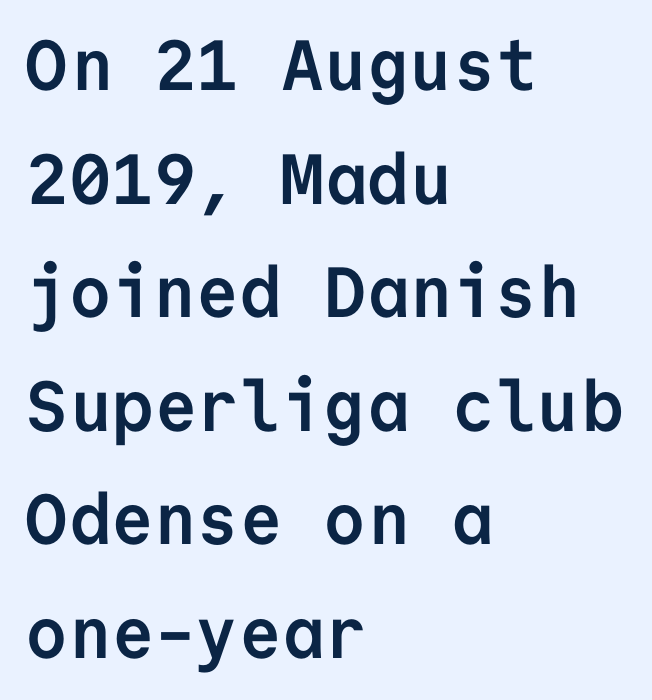
Q: Is the text bold? A: Yes.
Q: Is the text italic (slanted)? A: No, it is upright.
Q: Is the typeface a serif or a sans-serif typeface? A: Sans-serif.
Q: Is the text underlined? A: No.
Q: How is the paragraph aligned? A: Left-aligned.
Q: Is the spacing between letters normal or unusually wide? A: Normal.
Q: Is the spacing between lines tight, normal or loose? A: Normal.
Q: Width (condensed, normal, or wide)? A: Normal.
Q: Stroke contrast? A: Low.
Q: x-height? A: Medium.
Q: Monospaced? A: Yes.
